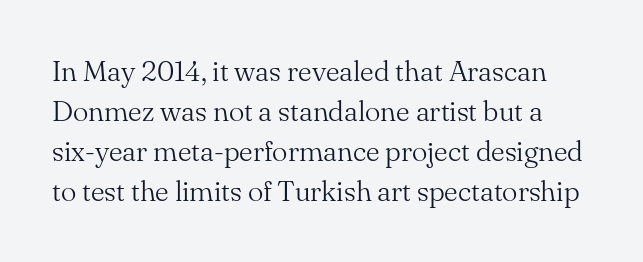
Q: Is the text bold? A: No.
Q: Is the text italic (slanted)? A: No, it is upright.
Q: Is the typeface a serif or a sans-serif typeface? A: Serif.
Q: Is the text underlined? A: No.
Q: Is the spacing between letters normal or unusually wide? A: Normal.
Q: Is the spacing between lines tight, normal or loose? A: Normal.
Q: Width (condensed, normal, or wide)? A: Normal.
Q: Stroke contrast? A: Medium.
Q: x-height? A: Small.
Q: Monospaced? A: No.
